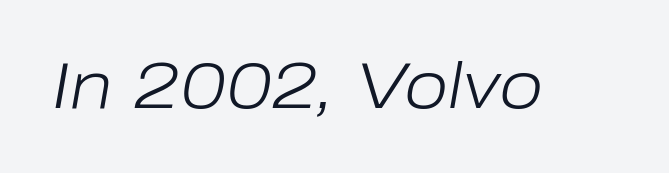
The image shows 64 px light type, italic (leaning right); set normal letter spacing, not underlined; low stroke contrast and a medium x-height.
